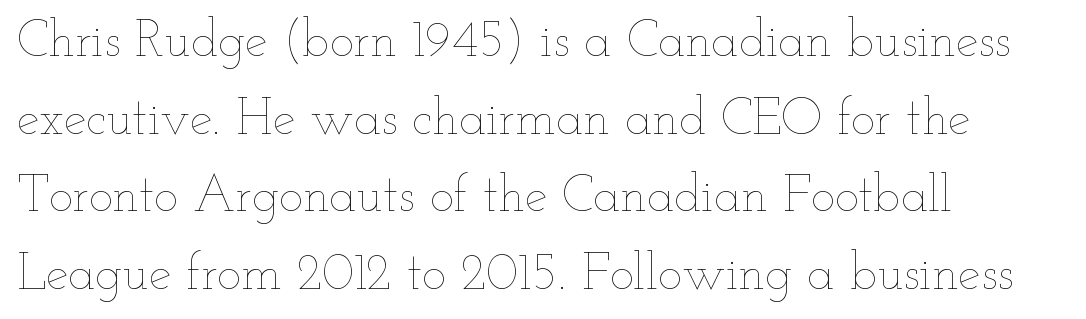
Anything drawn beneath the words? Only blank space. Teacher's note: observe the even left margin — that is flush-left alignment. Nothing heavy about these letters — not bold at all. Note the varied advance widths — an 'i' is clearly narrower than an 'm'. A typesetter would call this zero additional tracking.
